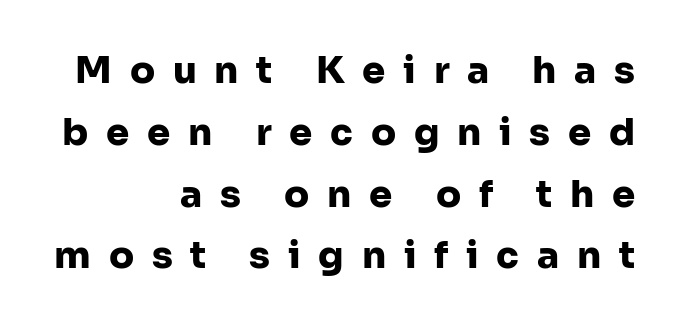
The image shows 37 px heavy sans-serif type, upright; set right-aligned, normal line spacing (1.67x), unusually wide letter spacing (+0.48 em), not underlined; low stroke contrast and a medium x-height.
